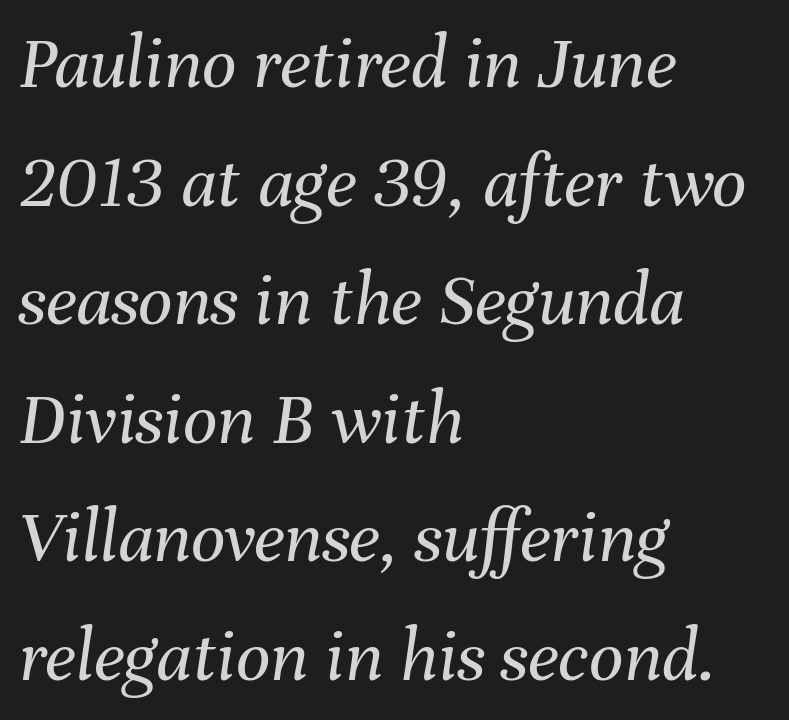
Q: Is the text bold? A: No.
Q: Is the text italic (slanted)? A: Yes, it leans right by about 8 degrees.
Q: Is the text underlined? A: No.
Q: How is the paragraph aligned? A: Left-aligned.
Q: Is the spacing between letters normal or unusually wide? A: Normal.
Q: Is the spacing between lines tight, normal or loose? A: Normal.
Q: Width (condensed, normal, or wide)? A: Normal.
Q: Stroke contrast? A: Medium.
Q: x-height? A: Medium.
Q: Monospaced? A: No.
